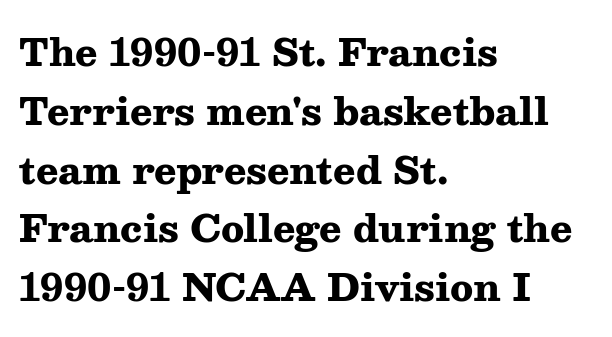
{"serif": "yes", "italic": "no", "bold": "yes", "weight": "heavy", "width": "wide", "stroke_contrast": "medium", "x_height": "medium", "monospaced": "no", "underline": "no", "align": "left", "line_spacing": "normal", "line_spacing_ratio": 1.59, "letter_spacing": "normal", "letter_spacing_em": 0.0, "glyph_px": 37}
